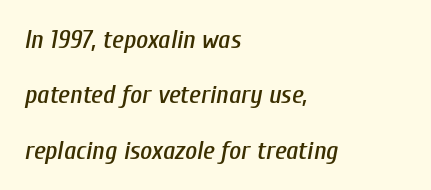
Letters rest on an invisible, unmarked baseline. In terms of leading, this rendering errs on the spacious side. Every character sits at an angle, as italics do. Is the letter spacing exaggerated? No — it looks like the ordinary default. Does the copy run flush right? No — it runs flush left.
